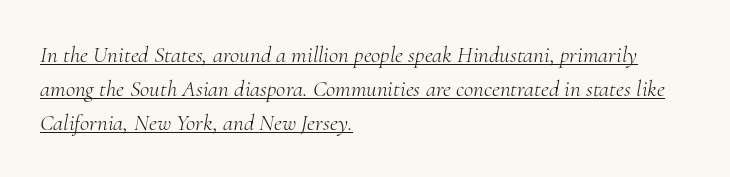
Q: Is the text bold? A: No.
Q: Is the text italic (slanted)? A: Yes, it leans right by about 10 degrees.
Q: Is the text underlined? A: Yes.
Q: How is the paragraph aligned? A: Left-aligned.
Q: Is the spacing between letters normal or unusually wide? A: Normal.
Q: Is the spacing between lines tight, normal or loose? A: Normal.
